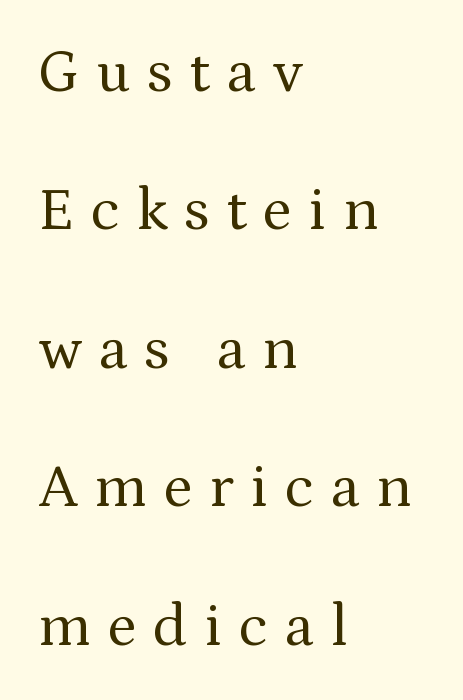
Q: Is the text bold? A: No.
Q: Is the text italic (slanted)? A: No, it is upright.
Q: Is the typeface a serif or a sans-serif typeface? A: Serif.
Q: Is the text underlined? A: No.
Q: How is the paragraph aligned? A: Left-aligned.
Q: Is the spacing between letters normal or unusually wide? A: Unusually wide.
Q: Is the spacing between lines tight, normal or loose? A: Loose.
Q: Width (condensed, normal, or wide)? A: Normal.
Q: Stroke contrast? A: Medium.
Q: x-height? A: Medium.
Q: Monospaced? A: No.
